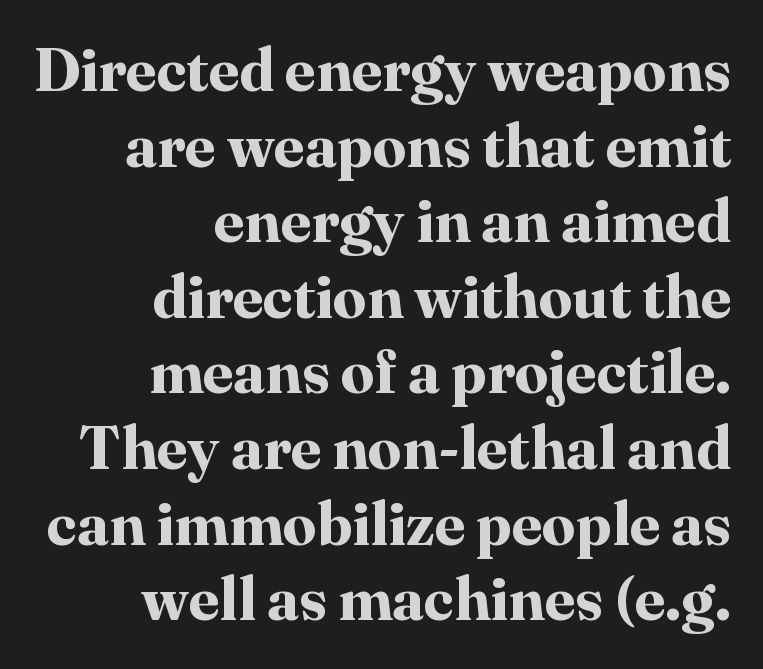
The image shows 60 px bold serif type, upright; set right-aligned, normal line spacing (1.26x), normal letter spacing, not underlined; high stroke contrast and a medium x-height.
